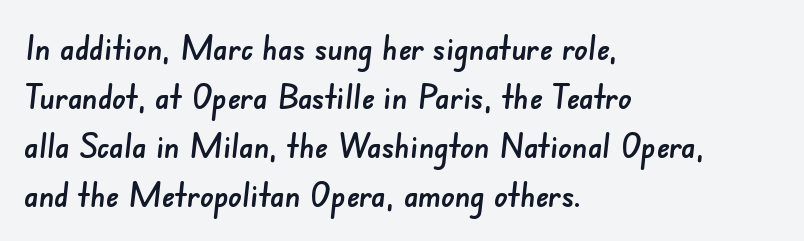
The rendering uses natural spacing where letterforms have individual widths. In terms of letterform style, serifs are entirely absent. A normal amount of white space separates one row of letters from the next. Inter-character spacing is left at the font's built-in metrics. A student would call this left alignment; a typographer would say flush left, rag right. Only glyphs here, with clear space below each row.
